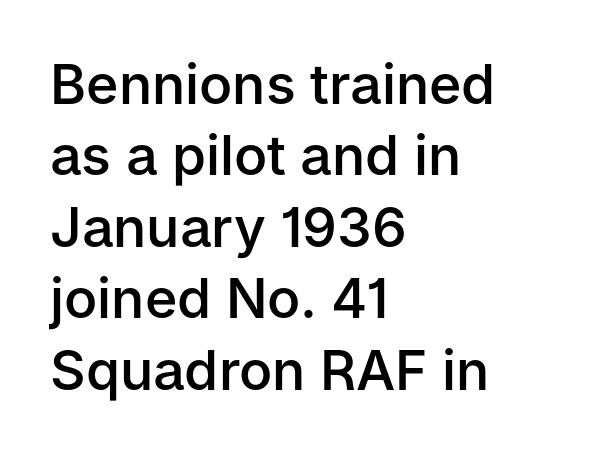
Line spacing here is normal. No extra tracking has been applied to these lines. The text was rendered using a sans face with plain stroke endings. Beneath every word, the page is bare. The type sits square on the baseline with zero lean. The strokes are fattened partway — semibold, not bold.
